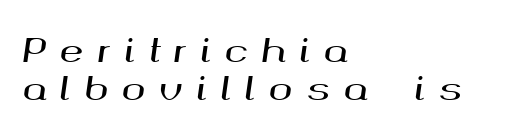
{"italic": "yes", "lean": "right", "slant_degrees": 8, "width": "wide", "stroke_contrast": "medium", "x_height": "medium", "monospaced": "no", "underline": "no", "align": "left", "line_spacing_ratio": 1.18, "letter_spacing": "wide", "letter_spacing_em": 0.42, "glyph_px": 32}
